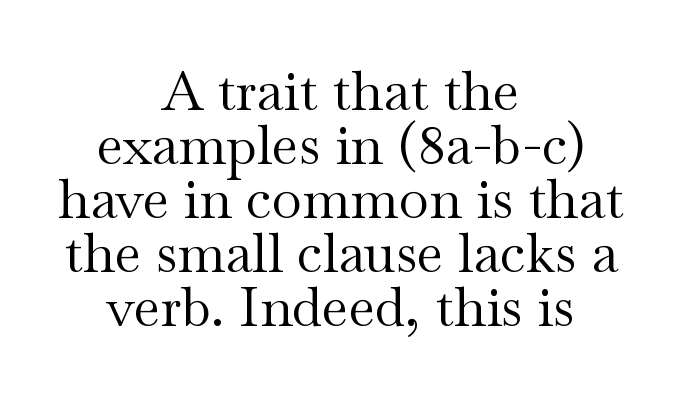
Q: Is the text bold? A: No.
Q: Is the text italic (slanted)? A: No, it is upright.
Q: Is the typeface a serif or a sans-serif typeface? A: Serif.
Q: Is the text underlined? A: No.
Q: How is the paragraph aligned? A: Centered.
Q: Is the spacing between letters normal or unusually wide? A: Normal.
Q: Is the spacing between lines tight, normal or loose? A: Tight.
Q: Width (condensed, normal, or wide)? A: Wide.
Q: Stroke contrast? A: Medium.
Q: x-height? A: Small.
Q: Monospaced? A: No.
